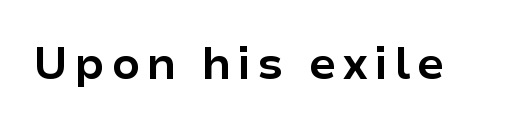
{"serif": "no", "italic": "no", "bold": "yes", "weight": "bold", "width": "normal", "stroke_contrast": "low", "x_height": "medium", "monospaced": "no", "underline": "no", "glyph_px": 45}
